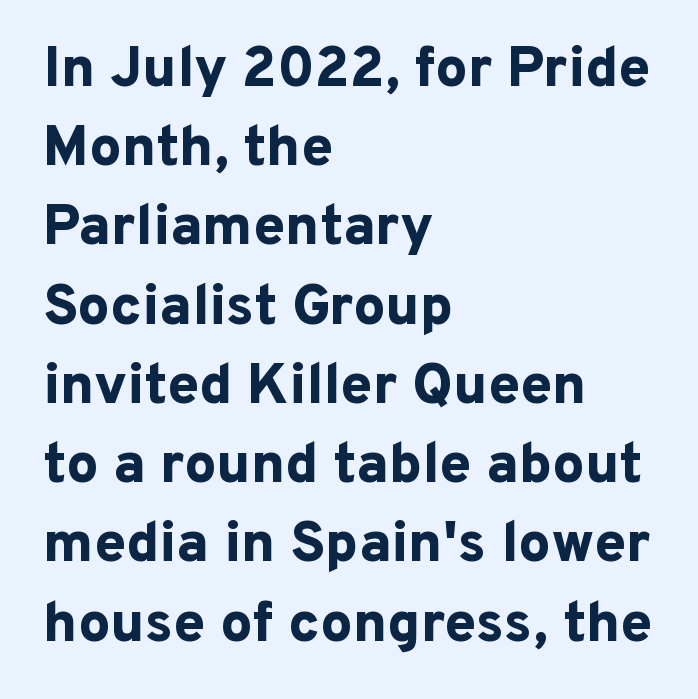
The image shows 57 px bold sans-serif type, upright; set left-aligned, normal line spacing (1.39x), normal letter spacing, not underlined; low stroke contrast and a medium x-height.
